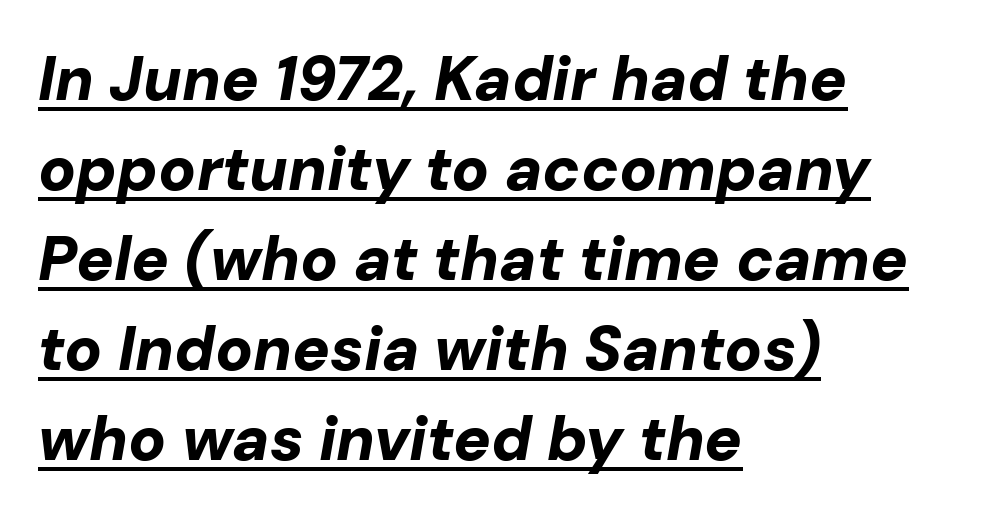
Is this a fixed-width face? No — the glyphs have proportional, varying widths. These lines sit exactly where default settings would place them. The typesetter chose a ragged-right arrangement here. Has an underline been added? It has. Is the type slanted? Yes — the strokes lean at a clear angle. The font is running at its bold setting.
